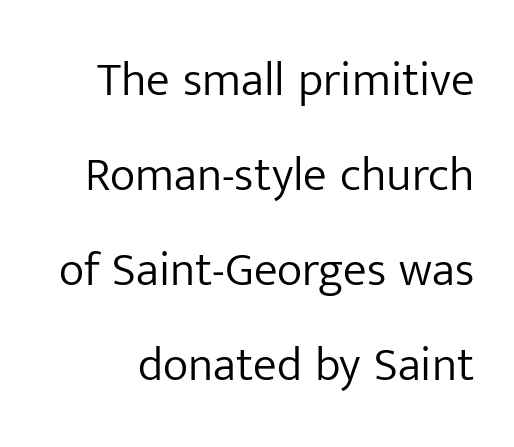
Q: Is the text bold? A: No.
Q: Is the text italic (slanted)? A: No, it is upright.
Q: Is the typeface a serif or a sans-serif typeface? A: Sans-serif.
Q: Is the text underlined? A: No.
Q: Is the spacing between letters normal or unusually wide? A: Normal.
Q: Is the spacing between lines tight, normal or loose? A: Loose.
Q: Width (condensed, normal, or wide)? A: Normal.
Q: Stroke contrast? A: Low.
Q: x-height? A: Medium.
Q: Monospaced? A: No.
